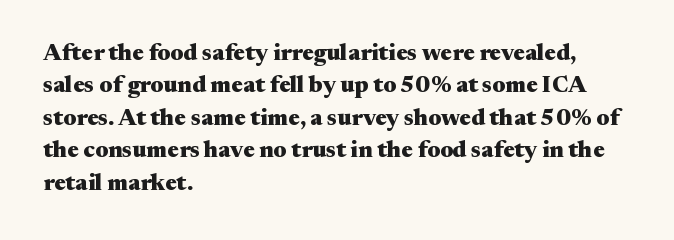
The space directly below the letters is spotless. A dark, heavy texture on the line: the type is bold. Every row of glyphs begins at an identical x-position on the left. Posture: vertical.
